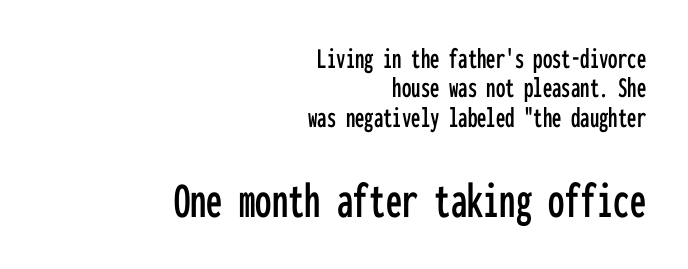
Regarding leading, the lines here are crowded together. Looks like terminal output: every glyph gets an equal slot. Of the two passages, the one underneath uses the larger point size. Nothing unusual about the tracking: characters are spaced as the font intends. Italic: no, the glyphs are upright roman.
